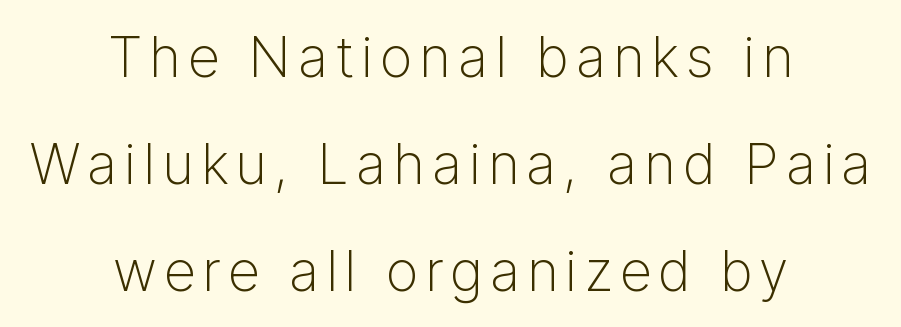
The image shows 56 px light sans-serif type, upright; set centered, loose line spacing (1.91x), not underlined; low stroke contrast and a medium x-height.
